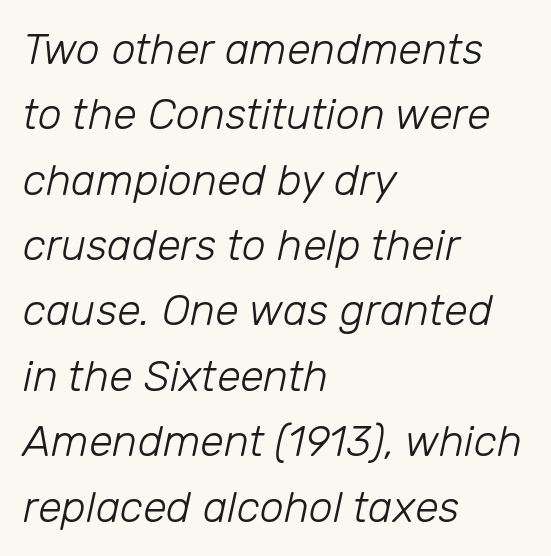
The image shows 43 px light type, italic (leaning right); set left-aligned, normal line spacing (1.52x), normal letter spacing, not underlined; low stroke contrast and a medium x-height.
